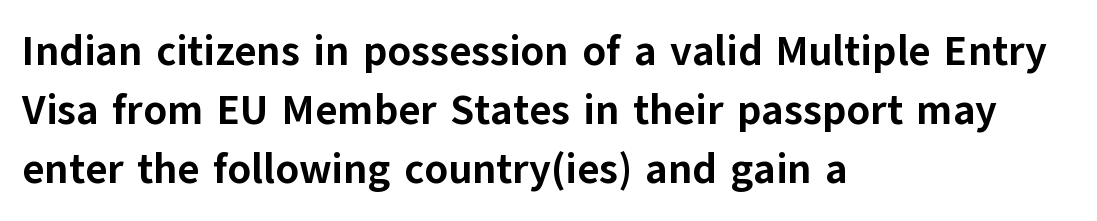
{"serif": "no", "italic": "no", "bold": "yes", "weight": "bold", "width": "normal", "stroke_contrast": "low", "x_height": "medium", "monospaced": "no", "underline": "no", "align": "left", "line_spacing": "normal", "line_spacing_ratio": 1.41, "letter_spacing": "normal", "letter_spacing_em": 0.0, "glyph_px": 42}
